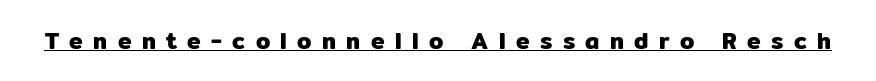
Q: Is the text italic (slanted)? A: No, it is upright.
Q: Is the text underlined? A: Yes.
Q: Is the spacing between letters normal or unusually wide? A: Unusually wide.
